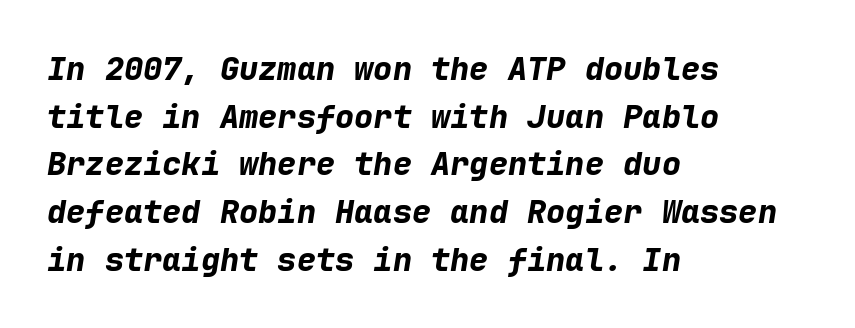
Monospaced: the letters line up in strict vertical columns. Letter spacing: default. Strokes here are thick enough to call this a true bold. The passage shown is not underscored anywhere. The specimen reads as italic at a glance.
